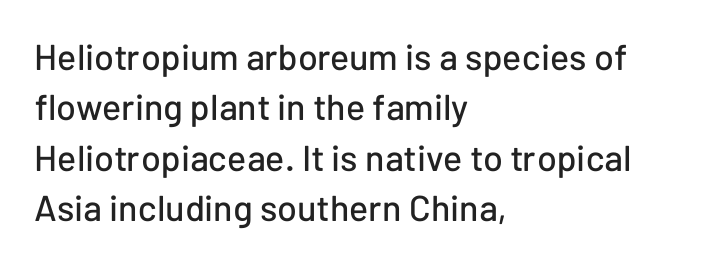
Rule under the text: the space is simply empty. Nope, not italic — everything's standing straight. Varying glyph widths throughout — classic text-font behaviour. Line beginnings align vertically; line endings do not.
